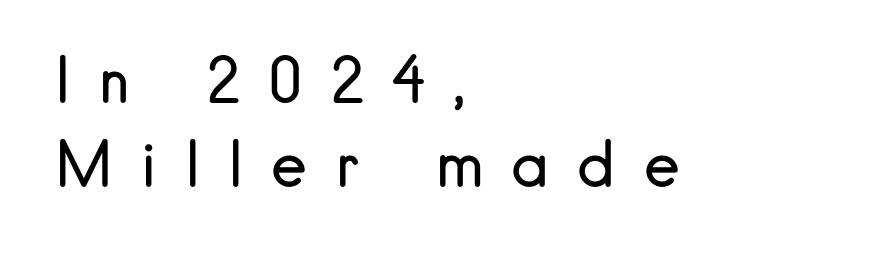
The image shows 61 px regular-weight sans-serif type, upright; set left-aligned, normal line spacing (1.38x), unusually wide letter spacing (+0.45 em), not underlined; low stroke contrast and a small x-height.
